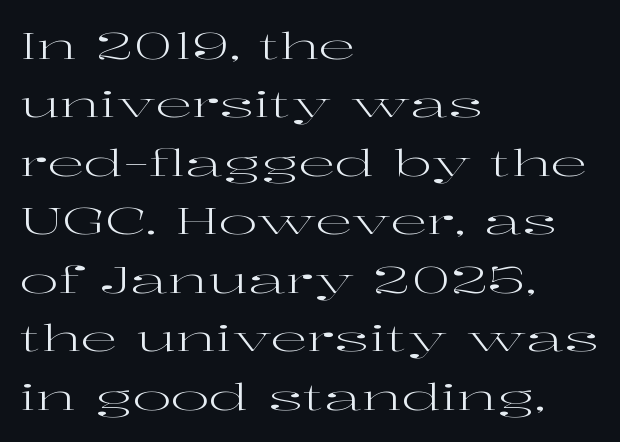
The image shows 37 px regular-weight, wide serif type, upright; set left-aligned, normal line spacing (1.58x), normal letter spacing, not underlined; high stroke contrast and a medium x-height.
